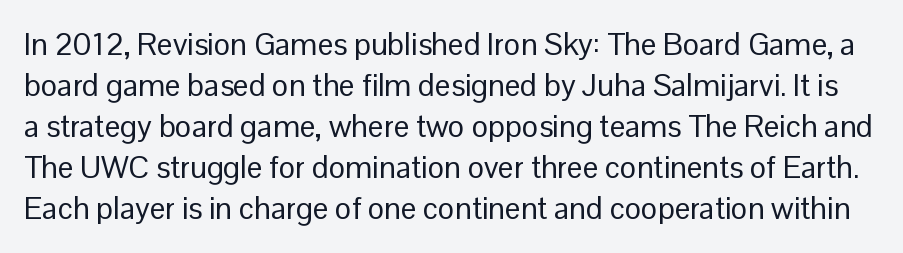
Q: Is the text bold? A: No.
Q: Is the text italic (slanted)? A: No, it is upright.
Q: Is the typeface a serif or a sans-serif typeface? A: Sans-serif.
Q: Is the text underlined? A: No.
Q: Is the spacing between letters normal or unusually wide? A: Normal.
Q: Is the spacing between lines tight, normal or loose? A: Normal.
Q: Width (condensed, normal, or wide)? A: Normal.
Q: Stroke contrast? A: Low.
Q: x-height? A: Medium.
Q: Monospaced? A: No.
